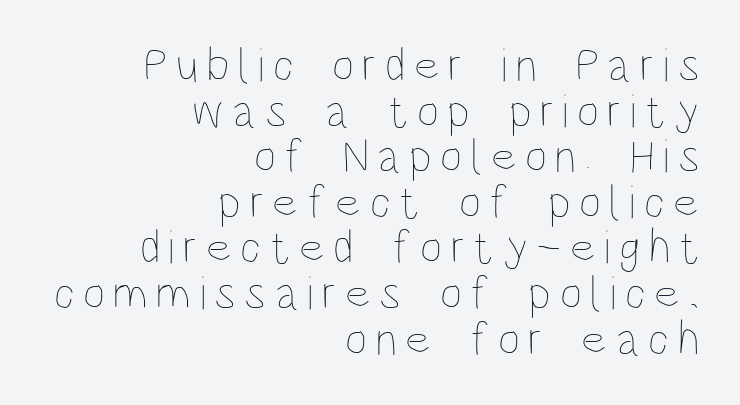
{"italic": "no", "bold": "no", "weight": "thin", "width": "condensed", "stroke_contrast": "low", "x_height": "large", "monospaced": "no", "underline": "no", "align": "right", "line_spacing": "tight", "line_spacing_ratio": 0.95, "glyph_px": 48}
